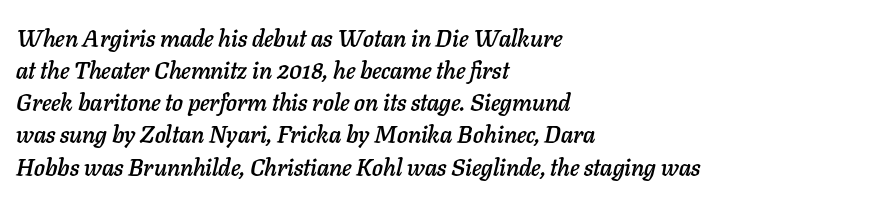
Q: Is the text italic (slanted)? A: Yes, it leans right by about 11 degrees.
Q: Is the text underlined? A: No.
Q: How is the paragraph aligned? A: Left-aligned.
Q: Is the spacing between letters normal or unusually wide? A: Normal.
Q: Is the spacing between lines tight, normal or loose? A: Normal.
